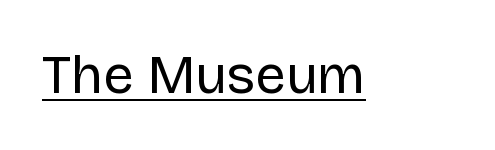
The image shows 54 px regular-weight sans-serif type, upright; set normal letter spacing, underlined; low stroke contrast and a large x-height.
